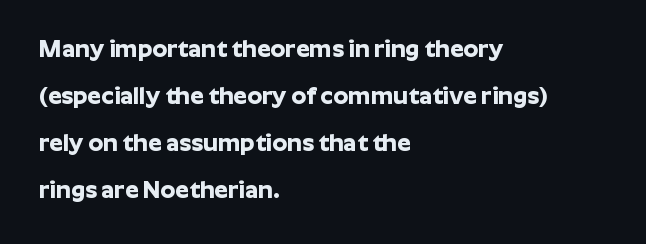
The image shows 24 px bold type, upright; set left-aligned, loose line spacing (1.96x), normal letter spacing, not underlined.
